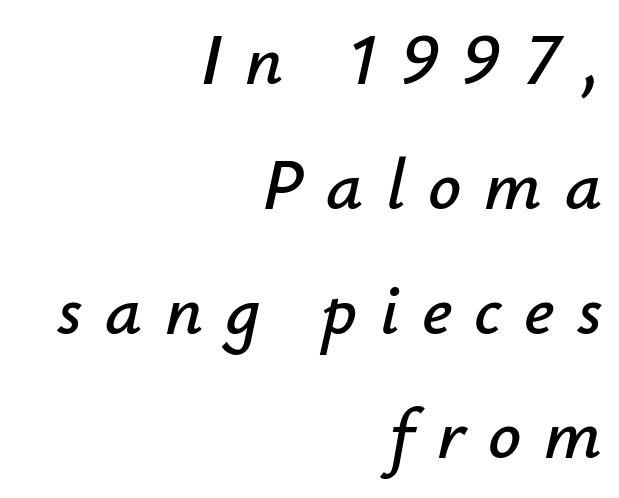
Q: Is the text italic (slanted)? A: Yes, it leans right by about 12 degrees.
Q: Is the text underlined? A: No.
Q: How is the paragraph aligned? A: Right-aligned.
Q: Is the spacing between letters normal or unusually wide? A: Unusually wide.
Q: Width (condensed, normal, or wide)? A: Normal.
Q: Stroke contrast? A: Low.
Q: x-height? A: Small.
Q: Monospaced? A: No.
